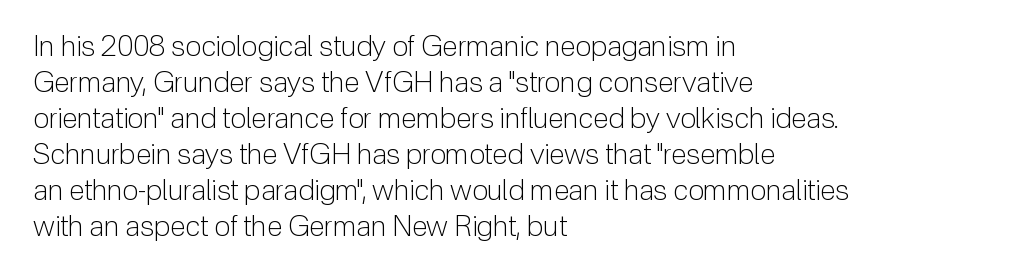
Serif or sans? Sans — the stroke terminals are bare. Horizontal alignment here is leftward, the default for most running prose. Default kerning and tracking; the words read as compact shapes. Style check: upright. Weight: in the light-to-regular range. Quick note: underline off.
